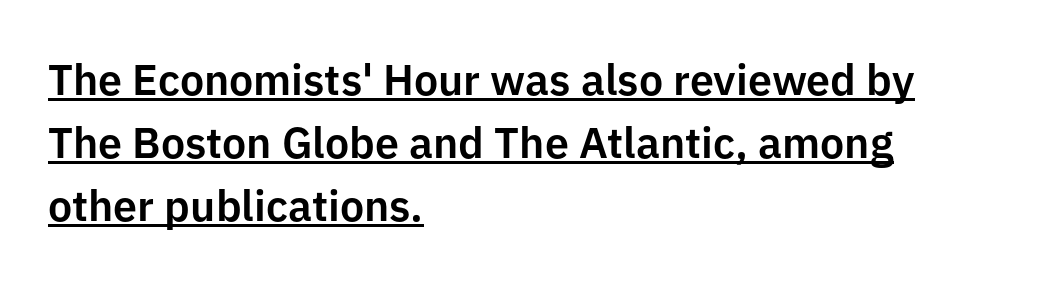
{"serif": "no", "italic": "no", "width": "normal", "stroke_contrast": "low", "x_height": "medium", "monospaced": "no", "underline": "yes", "align": "left", "line_spacing": "normal", "line_spacing_ratio": 1.46, "letter_spacing": "normal", "letter_spacing_em": 0.0, "glyph_px": 43}
